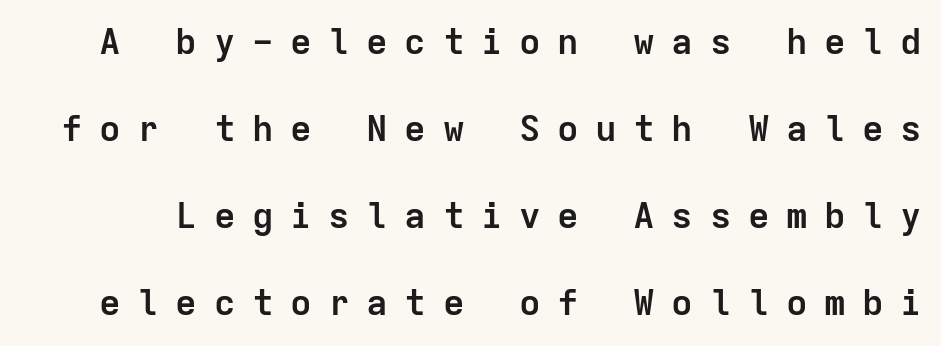
Q: Is the text bold? A: Yes.
Q: Is the text italic (slanted)? A: No, it is upright.
Q: Is the typeface a serif or a sans-serif typeface? A: Sans-serif.
Q: Is the text underlined? A: No.
Q: Is the spacing between letters normal or unusually wide? A: Unusually wide.
Q: Is the spacing between lines tight, normal or loose? A: Loose.
Q: Width (condensed, normal, or wide)? A: Normal.
Q: Stroke contrast? A: Low.
Q: x-height? A: Medium.
Q: Monospaced? A: Yes.
